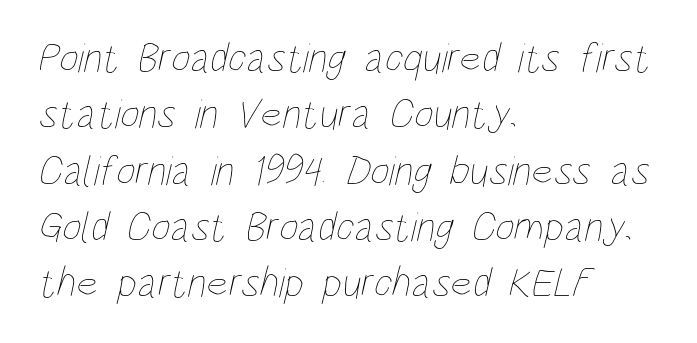
Q: Is the text bold? A: No.
Q: Is the text underlined? A: No.
Q: How is the paragraph aligned? A: Left-aligned.
Q: Is the spacing between letters normal or unusually wide? A: Normal.
Q: Is the spacing between lines tight, normal or loose? A: Normal.
Q: Width (condensed, normal, or wide)? A: Condensed.
Q: Stroke contrast? A: Low.
Q: x-height? A: Large.
Q: Monospaced? A: No.
